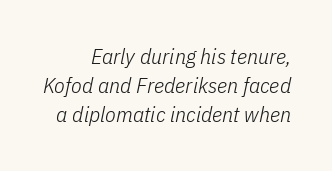
{"italic": "yes", "lean": "right", "slant_degrees": 11, "bold": "no", "underline": "no", "align": "right", "line_spacing": "normal", "line_spacing_ratio": 1.32, "letter_spacing": "normal", "letter_spacing_em": 0.0, "glyph_px": 22}
